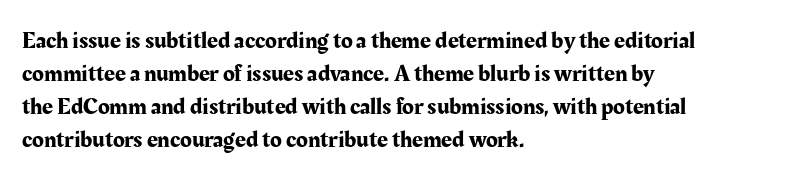
{"italic": "no", "underline": "no", "align": "left", "line_spacing": "normal", "line_spacing_ratio": 1.37, "letter_spacing": "normal", "letter_spacing_em": 0.0, "glyph_px": 24}
